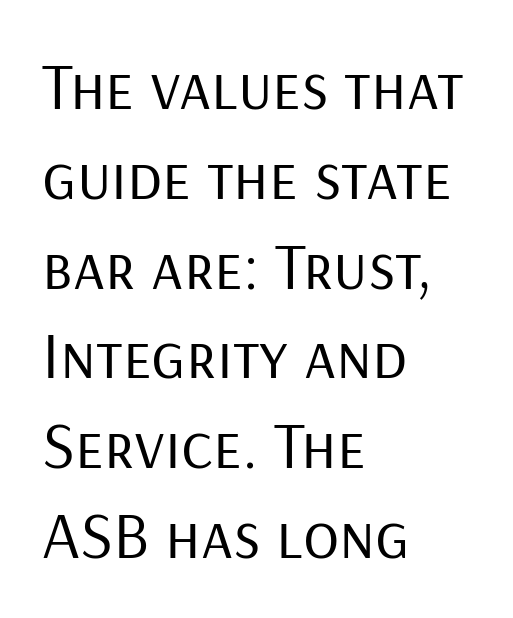
The image shows 67 px regular-weight sans-serif type, upright; set left-aligned, normal line spacing (1.34x), normal letter spacing, not underlined; low stroke contrast and a medium x-height.
